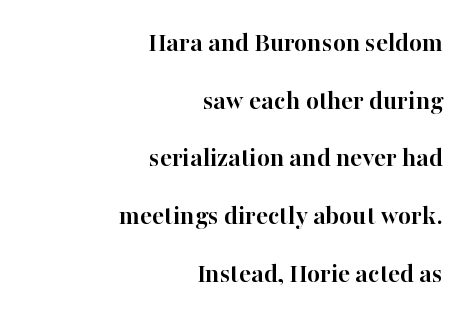
Q: Is the text bold? A: Yes.
Q: Is the text italic (slanted)? A: No, it is upright.
Q: Is the typeface a serif or a sans-serif typeface? A: Serif.
Q: Is the text underlined? A: No.
Q: How is the paragraph aligned? A: Right-aligned.
Q: Is the spacing between letters normal or unusually wide? A: Normal.
Q: Is the spacing between lines tight, normal or loose? A: Loose.
Q: Width (condensed, normal, or wide)? A: Normal.
Q: Stroke contrast? A: High.
Q: x-height? A: Medium.
Q: Monospaced? A: No.
